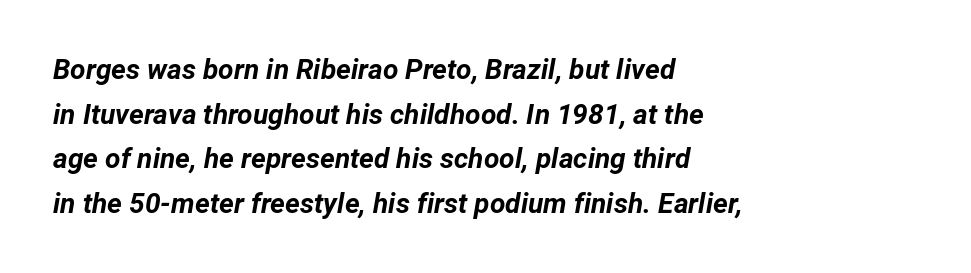
The image shows 28 px bold type, italic (leaning right); set left-aligned, normal line spacing (1.59x), normal letter spacing, not underlined; low stroke contrast and a medium x-height.
